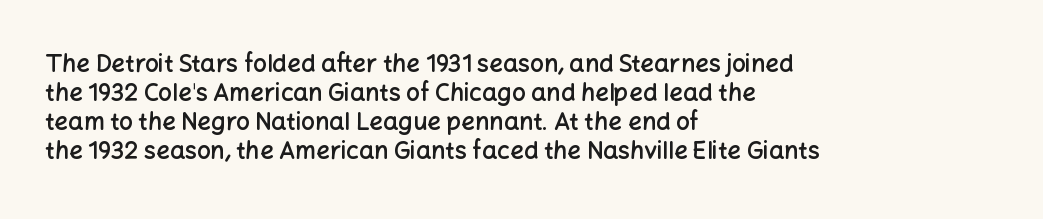
{"italic": "no", "bold": "semi", "underline": "no", "align": "left", "line_spacing_ratio": 1.21, "letter_spacing": "normal", "letter_spacing_em": 0.0, "glyph_px": 24}
